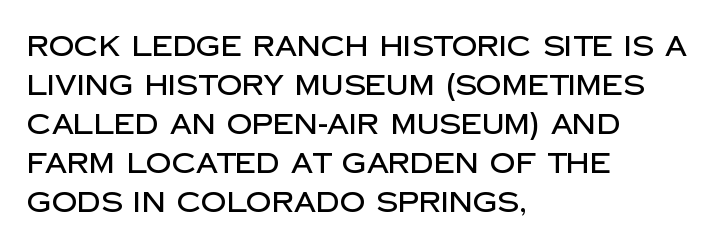
{"serif": "no", "italic": "no", "width": "normal", "stroke_contrast": "low", "x_height": "large", "monospaced": "no", "underline": "no", "align": "left", "line_spacing": "normal", "line_spacing_ratio": 1.39, "letter_spacing": "normal", "letter_spacing_em": 0.0, "glyph_px": 28}
